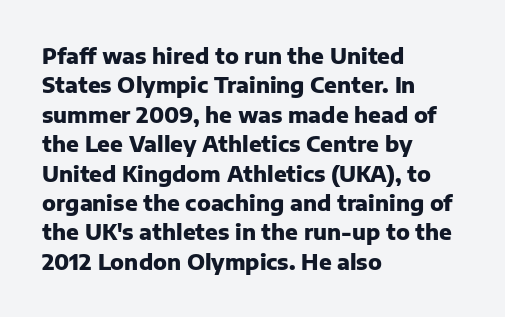
The image shows 21 px bold type, upright; set left-aligned, normal line spacing (1.4x), normal letter spacing, not underlined.
